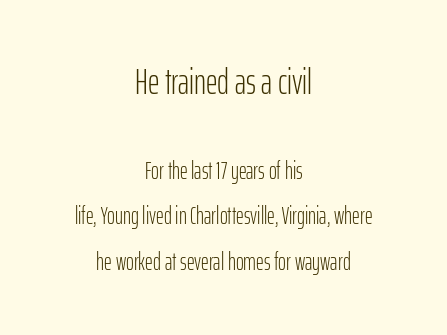
Q: Is the text bold? A: No.
Q: Is the text italic (slanted)? A: No, it is upright.
Q: Is the typeface a serif or a sans-serif typeface? A: Sans-serif.
Q: Is the text underlined? A: No.
Q: How is the paragraph aligned? A: Centered.
Q: Is the spacing between letters normal or unusually wide? A: Normal.
Q: Is the spacing between lines tight, normal or loose? A: Loose.
Q: Which block of text is set in a larger size, the first (top) or the second (bottom)? A: The first (top) one.
Q: Width (condensed, normal, or wide)? A: Condensed.
Q: Stroke contrast? A: Low.
Q: x-height? A: Medium.
Q: Monospaced? A: No.
